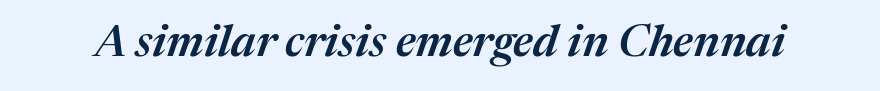
{"italic": "yes", "lean": "right", "slant_degrees": 17, "bold": "semi", "weight": "semibold", "width": "normal", "stroke_contrast": "medium", "x_height": "medium", "monospaced": "no", "underline": "no", "letter_spacing": "normal", "letter_spacing_em": 0.0, "glyph_px": 44}
